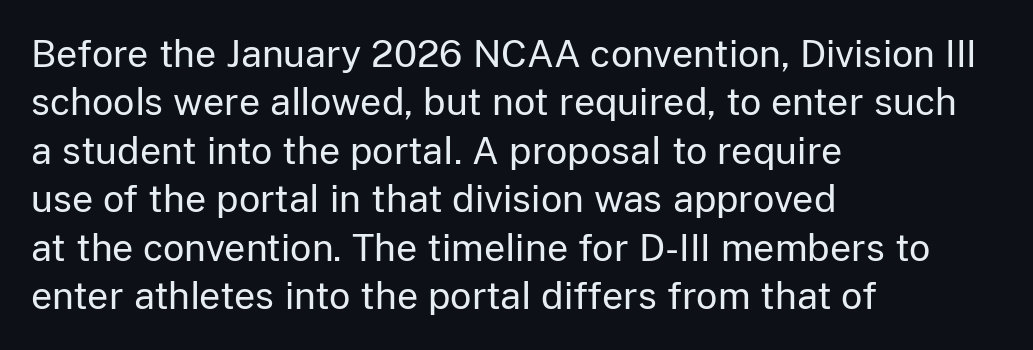
The lines in this sample share a left origin and differ only in where they stop. Does extra space separate the letters? No, they use regular spacing. Any mark beneath the type? The region is blank. Looks like regular typesetting: each glyph gets only the width it needs.
